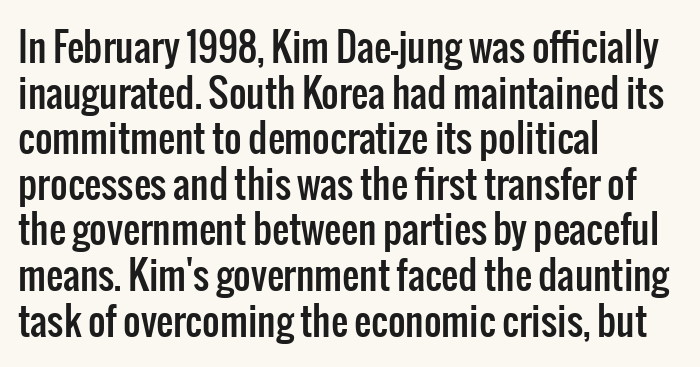
{"serif": "no", "italic": "no", "width": "condensed", "stroke_contrast": "low", "x_height": "medium", "monospaced": "no", "underline": "no", "align": "left", "line_spacing_ratio": 1.2, "letter_spacing": "normal", "letter_spacing_em": 0.0, "glyph_px": 38}
